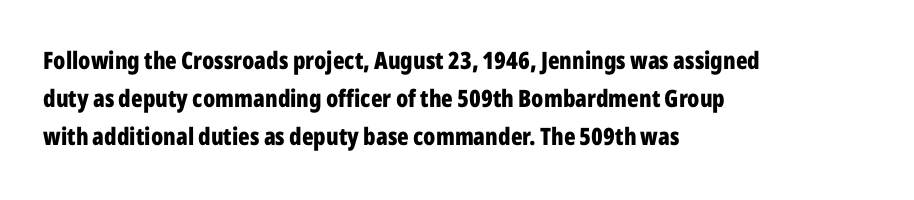
Any mark beneath the type? The region is blank. The letters stand upright; this is a roman face. The type is set solid horizontally, with unmodified tracking. Which margin do the lines hug? The left one — the right edge is uneven. The rendering uses a bold face; every stroke is thick and dark.
